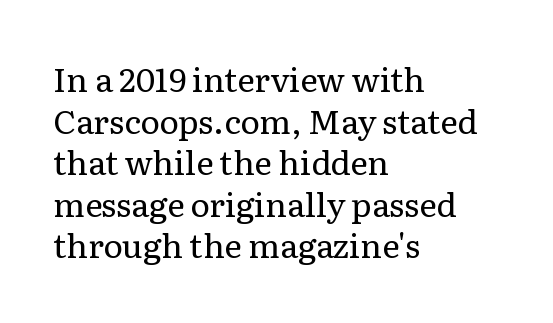
Q: Is the text bold? A: No.
Q: Is the text italic (slanted)? A: No, it is upright.
Q: Is the typeface a serif or a sans-serif typeface? A: Serif.
Q: Is the text underlined? A: No.
Q: How is the paragraph aligned? A: Left-aligned.
Q: Is the spacing between letters normal or unusually wide? A: Normal.
Q: Is the spacing between lines tight, normal or loose? A: Normal.
Q: Width (condensed, normal, or wide)? A: Normal.
Q: Stroke contrast? A: Low.
Q: x-height? A: Medium.
Q: Monospaced? A: No.
